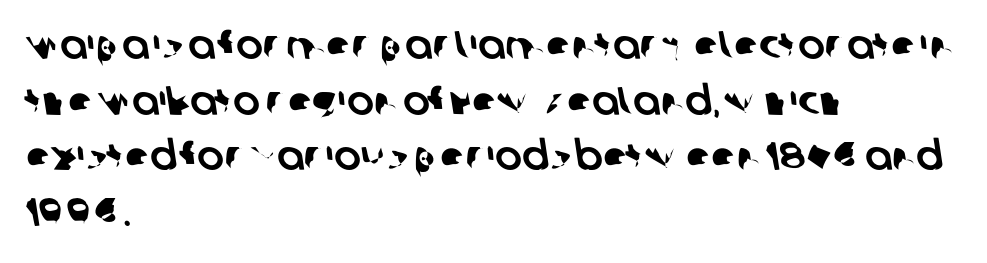
{"serif": "no", "width": "normal", "stroke_contrast": "low", "x_height": "large", "monospaced": "no", "underline": "no", "align": "left", "line_spacing": "normal", "line_spacing_ratio": 1.39, "letter_spacing": "normal", "letter_spacing_em": 0.0, "glyph_px": 40}
